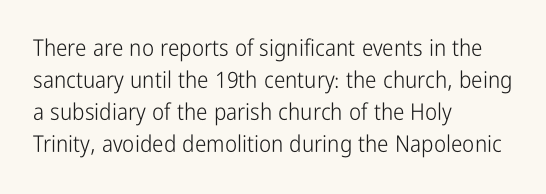
{"italic": "no", "bold": "no", "underline": "no", "align": "left", "line_spacing": "normal", "line_spacing_ratio": 1.39, "letter_spacing": "normal", "letter_spacing_em": 0.0, "glyph_px": 23}
